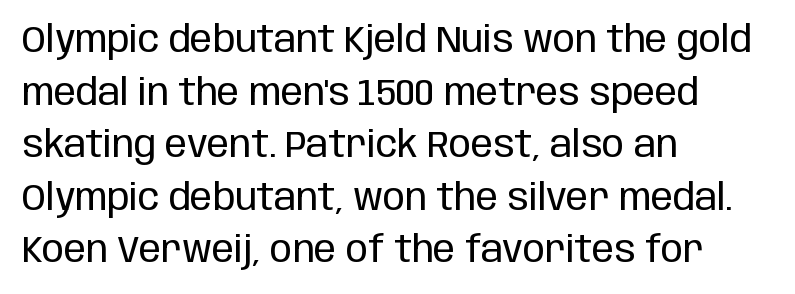
{"serif": "no", "italic": "no", "bold": "no", "weight": "regular", "width": "condensed", "stroke_contrast": "low", "x_height": "large", "monospaced": "no", "underline": "no", "align": "left", "line_spacing": "normal", "line_spacing_ratio": 1.42, "letter_spacing": "normal", "letter_spacing_em": 0.0, "glyph_px": 37}
